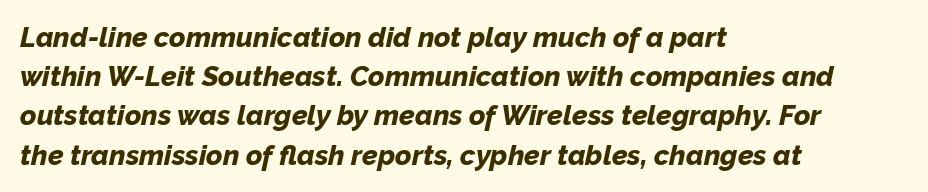
{"italic": "yes", "lean": "right", "slant_degrees": 12, "bold": "yes", "weight": "bold", "width": "normal", "stroke_contrast": "low", "x_height": "medium", "monospaced": "no", "underline": "no", "align": "left", "line_spacing": "normal", "line_spacing_ratio": 1.4, "letter_spacing": "normal", "letter_spacing_em": 0.0, "glyph_px": 28}
